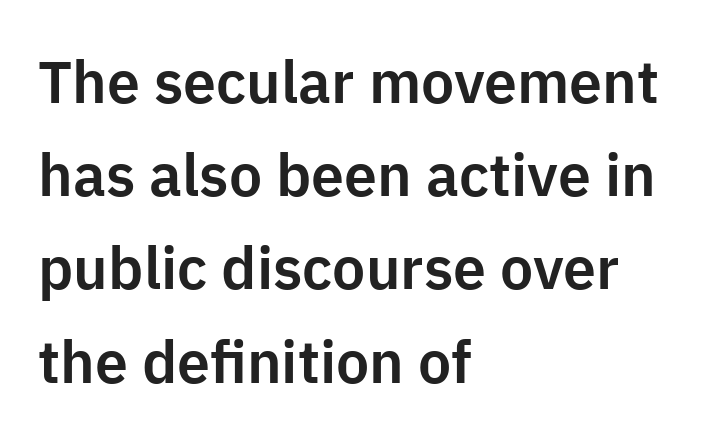
The image shows 59 px sans-serif type, upright; set left-aligned, normal line spacing (1.58x), normal letter spacing, not underlined; low stroke contrast and a medium x-height.
